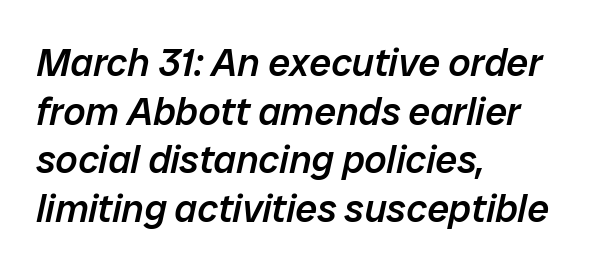
Q: Is the text bold? A: Semi-bold.
Q: Is the text italic (slanted)? A: Yes, it leans right by about 12 degrees.
Q: Is the text underlined? A: No.
Q: How is the paragraph aligned? A: Left-aligned.
Q: Is the spacing between letters normal or unusually wide? A: Normal.
Q: Is the spacing between lines tight, normal or loose? A: Normal.
Q: Width (condensed, normal, or wide)? A: Normal.
Q: Stroke contrast? A: Low.
Q: x-height? A: Medium.
Q: Monospaced? A: No.
